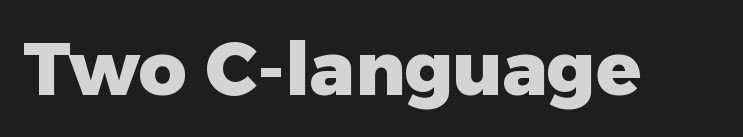
Has an underline been added? It has not. Heft: maximum for text — a bold. Here the designer chose a conventional face with non-uniform glyph widths. Style check: upright.
